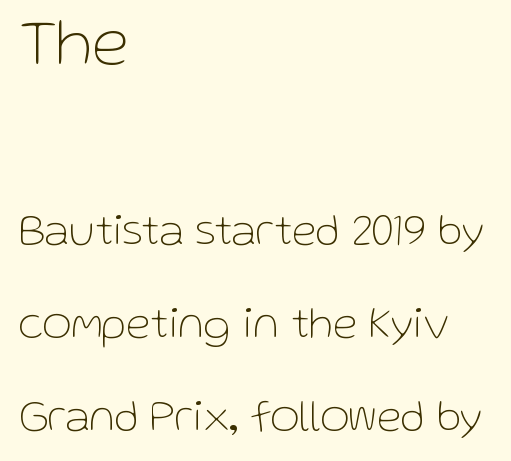
The image shows 68 px thin sans-serif type, upright; set left-aligned, loose line spacing (2.07x), normal letter spacing, not underlined; the first (top) block is 1.51x larger; low stroke contrast and a medium x-height.
